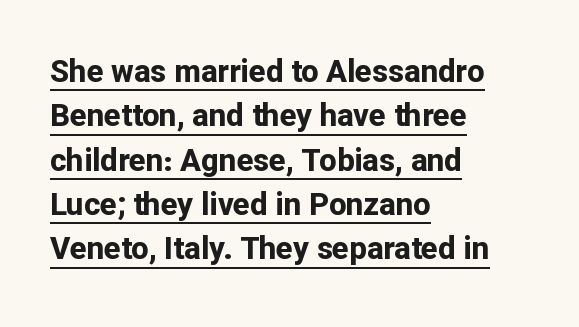
Q: Is the text bold? A: Yes.
Q: Is the text italic (slanted)? A: No, it is upright.
Q: Is the typeface a serif or a sans-serif typeface? A: Sans-serif.
Q: Is the text underlined? A: Yes.
Q: How is the paragraph aligned? A: Left-aligned.
Q: Is the spacing between letters normal or unusually wide? A: Normal.
Q: Is the spacing between lines tight, normal or loose? A: Normal.
Q: Width (condensed, normal, or wide)? A: Normal.
Q: Stroke contrast? A: Low.
Q: x-height? A: Medium.
Q: Monospaced? A: No.
